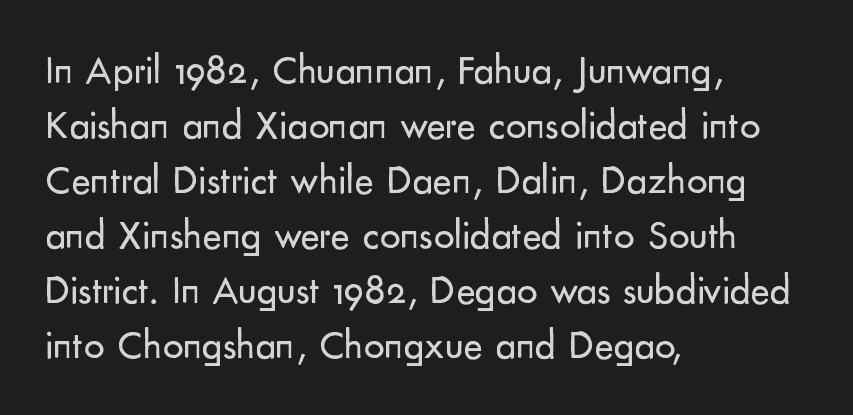
Q: Is the text bold? A: No.
Q: Is the text italic (slanted)? A: No, it is upright.
Q: Is the typeface a serif or a sans-serif typeface? A: Sans-serif.
Q: Is the text underlined? A: No.
Q: How is the paragraph aligned? A: Left-aligned.
Q: Is the spacing between letters normal or unusually wide? A: Normal.
Q: Is the spacing between lines tight, normal or loose? A: Normal.
Q: Width (condensed, normal, or wide)? A: Normal.
Q: Stroke contrast? A: Low.
Q: x-height? A: Small.
Q: Monospaced? A: No.
